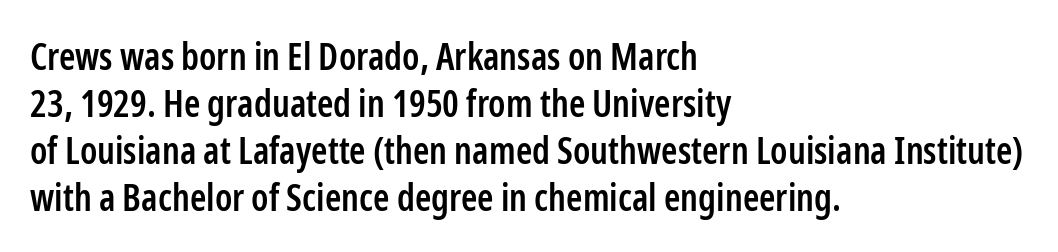
Q: Is the text bold? A: Semi-bold.
Q: Is the text italic (slanted)? A: No, it is upright.
Q: Is the typeface a serif or a sans-serif typeface? A: Sans-serif.
Q: Is the text underlined? A: No.
Q: How is the paragraph aligned? A: Left-aligned.
Q: Is the spacing between letters normal or unusually wide? A: Normal.
Q: Is the spacing between lines tight, normal or loose? A: Normal.
Q: Width (condensed, normal, or wide)? A: Condensed.
Q: Stroke contrast? A: Low.
Q: x-height? A: Medium.
Q: Monospaced? A: No.
